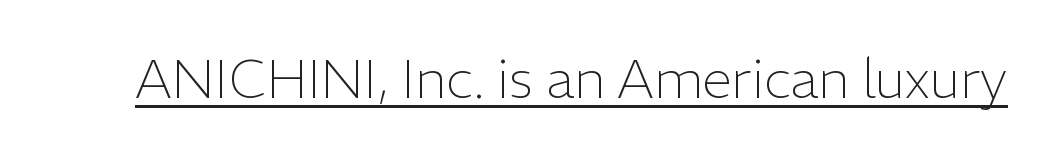
The image shows 54 px light sans-serif type, upright; set normal letter spacing, underlined; low stroke contrast and a medium x-height.
